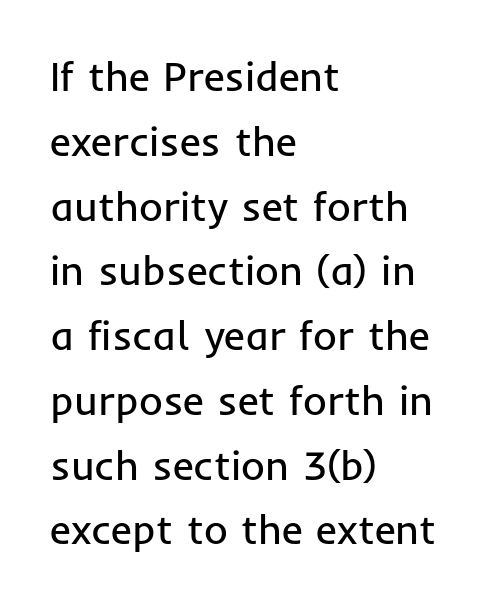
Q: Is the text bold? A: No.
Q: Is the text italic (slanted)? A: No, it is upright.
Q: Is the typeface a serif or a sans-serif typeface? A: Sans-serif.
Q: Is the text underlined? A: No.
Q: How is the paragraph aligned? A: Left-aligned.
Q: Is the spacing between letters normal or unusually wide? A: Normal.
Q: Is the spacing between lines tight, normal or loose? A: Normal.
Q: Width (condensed, normal, or wide)? A: Normal.
Q: Stroke contrast? A: Low.
Q: x-height? A: Medium.
Q: Monospaced? A: No.
